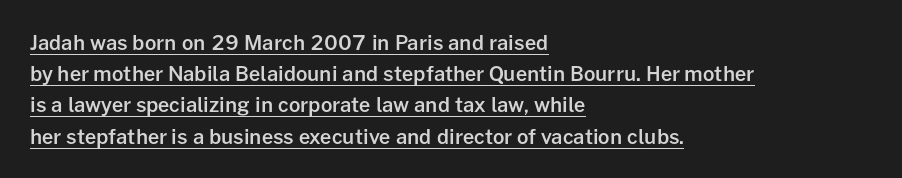
Q: Is the text bold? A: Semi-bold.
Q: Is the text italic (slanted)? A: No, it is upright.
Q: Is the text underlined? A: Yes.
Q: How is the paragraph aligned? A: Left-aligned.
Q: Is the spacing between letters normal or unusually wide? A: Normal.
Q: Is the spacing between lines tight, normal or loose? A: Normal.
